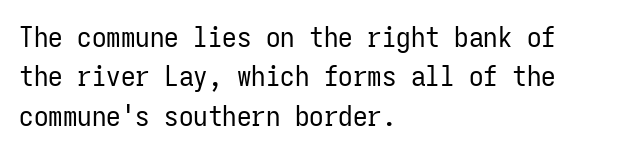
Here the designer chose a console-style face with uniform glyph widths. These lines were composed using upright roman letters. Summary of weight: not heavy and not bold. Vertical spacing — default. No feet cap the strokes, marking this as sans-serif type.
